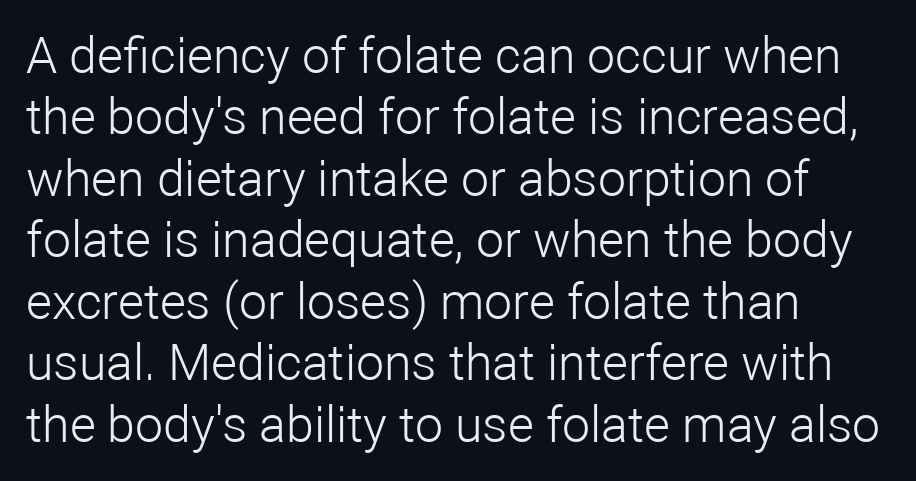
{"serif": "no", "italic": "no", "bold": "no", "weight": "light", "width": "normal", "stroke_contrast": "low", "x_height": "medium", "monospaced": "no", "underline": "no", "align": "left", "line_spacing_ratio": 1.23, "letter_spacing": "normal", "letter_spacing_em": 0.0, "glyph_px": 50}
